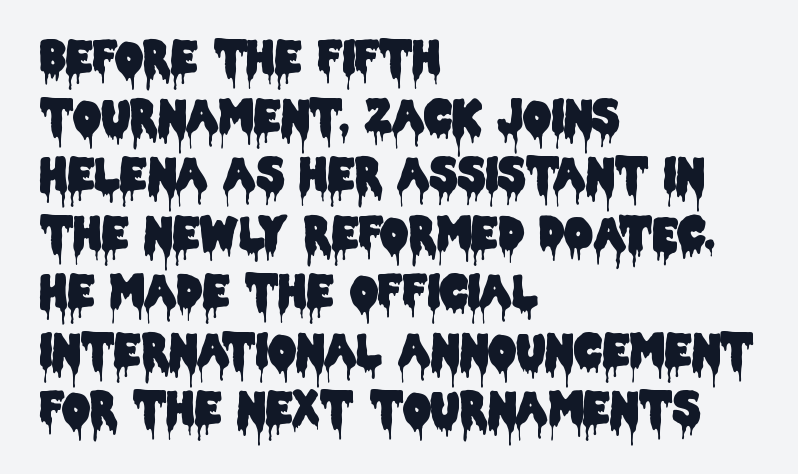
The image shows 44 px condensed sans-serif type, upright; set left-aligned, normal line spacing (1.33x), normal letter spacing, not underlined; low stroke contrast and a large x-height.
